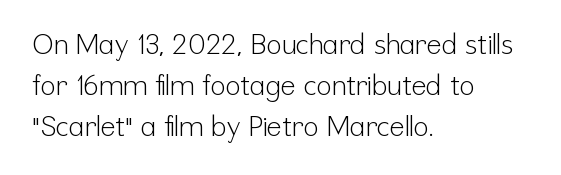
{"serif": "no", "italic": "no", "bold": "no", "weight": "light", "width": "condensed", "stroke_contrast": "low", "x_height": "medium", "monospaced": "no", "underline": "no", "align": "left", "line_spacing": "normal", "line_spacing_ratio": 1.46, "letter_spacing": "normal", "letter_spacing_em": 0.0, "glyph_px": 28}
